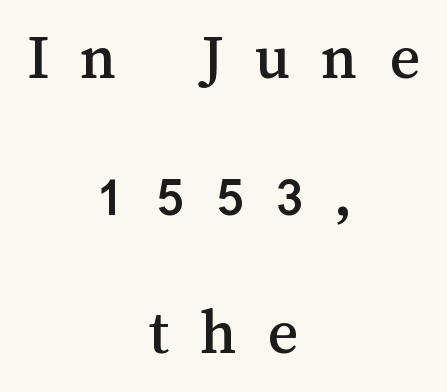
Q: Is the text italic (slanted)? A: No, it is upright.
Q: Is the text underlined? A: No.
Q: How is the paragraph aligned? A: Centered.
Q: Is the spacing between letters normal or unusually wide? A: Unusually wide.
Q: Is the spacing between lines tight, normal or loose? A: Loose.
Q: Width (condensed, normal, or wide)? A: Normal.
Q: Stroke contrast? A: Medium.
Q: x-height? A: Medium.
Q: Monospaced? A: No.
